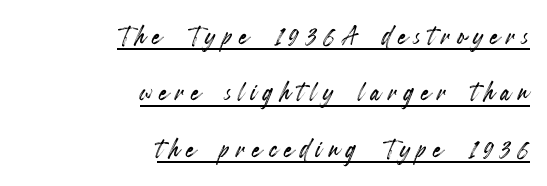
{"width": "condensed", "x_height": "small", "monospaced": "no", "underline": "yes", "align": "right", "line_spacing": "normal", "line_spacing_ratio": 1.61, "letter_spacing": "wide", "letter_spacing_em": 0.2, "glyph_px": 35}
